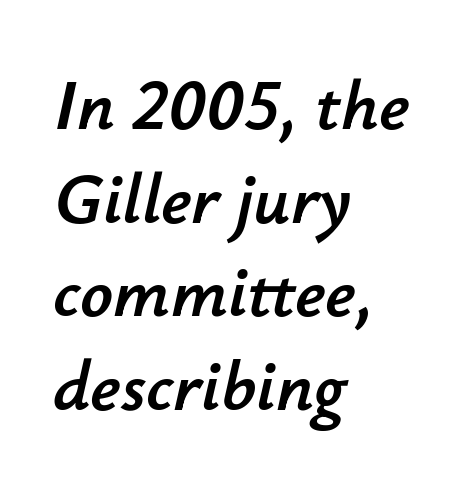
Tall strokes in this sample are angled rather than plumb. This sample has the flowing, uneven cadence of proportional lettering. Any mark beneath the type? The region is blank. The face used here is rendered with its standard letterfit. The rag falls on the right side of this text block.
